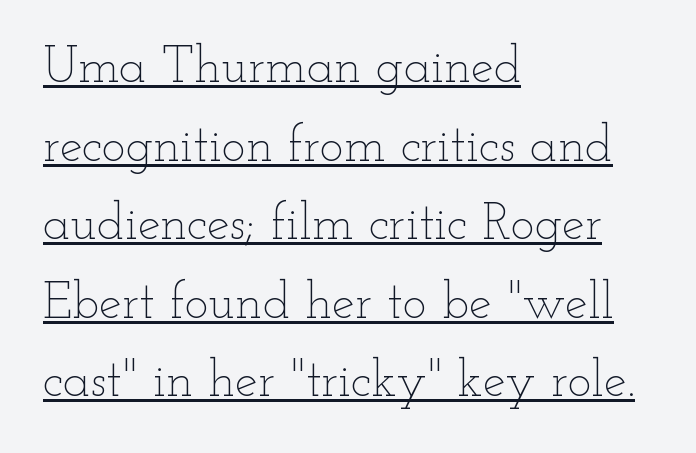
Q: Is the text bold? A: No.
Q: Is the text italic (slanted)? A: No, it is upright.
Q: Is the text underlined? A: Yes.
Q: How is the paragraph aligned? A: Left-aligned.
Q: Is the spacing between letters normal or unusually wide? A: Normal.
Q: Is the spacing between lines tight, normal or loose? A: Normal.
Q: Width (condensed, normal, or wide)? A: Wide.
Q: Stroke contrast? A: Low.
Q: x-height? A: Small.
Q: Monospaced? A: No.
